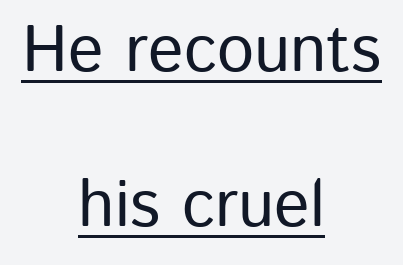
{"serif": "no", "italic": "no", "width": "normal", "stroke_contrast": "low", "x_height": "medium", "monospaced": "no", "underline": "yes", "align": "center", "line_spacing": "loose", "line_spacing_ratio": 2.35, "letter_spacing": "normal", "letter_spacing_em": 0.0, "glyph_px": 66}
